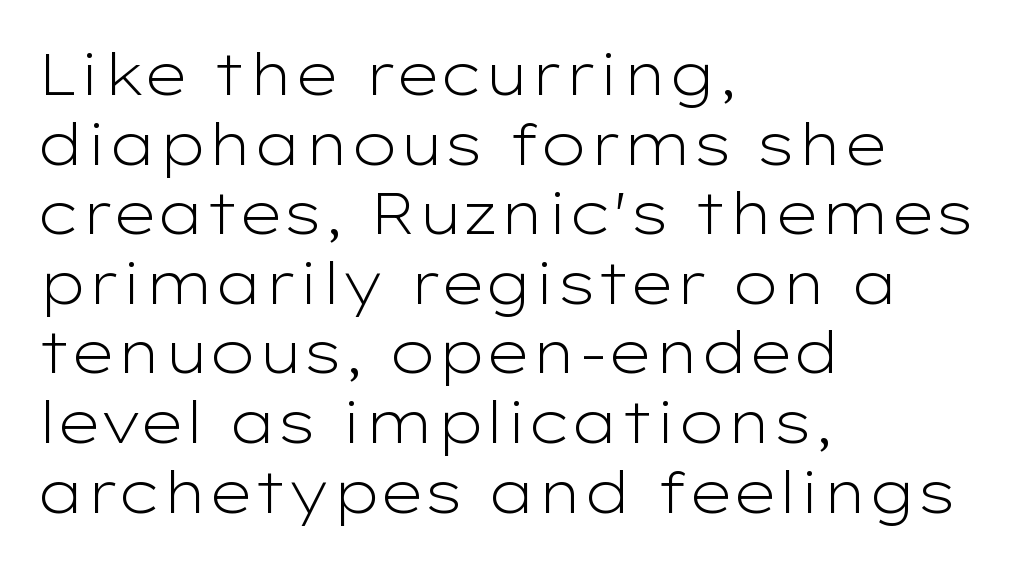
The image shows 58 px light, wide sans-serif type, upright; set left-aligned, line spacing 1.2x, normal letter spacing, not underlined; low stroke contrast and a medium x-height.
